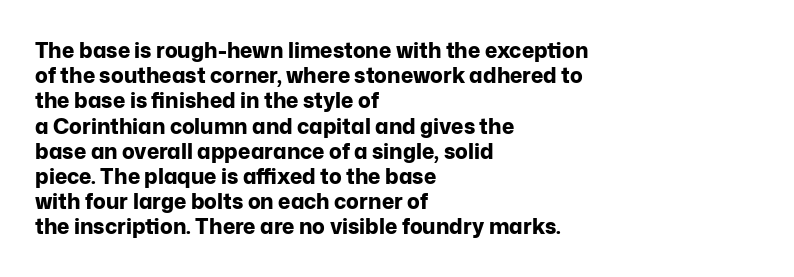
The image shows 21 px bold type, upright; set left-aligned, line spacing 1.2x, normal letter spacing, not underlined.
